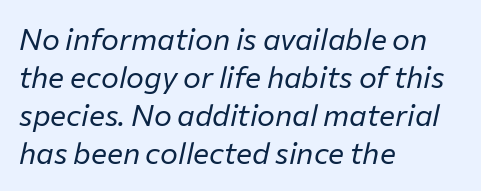
Q: Is the text bold? A: No.
Q: Is the text italic (slanted)? A: Yes, it leans right by about 12 degrees.
Q: Is the text underlined? A: No.
Q: How is the paragraph aligned? A: Left-aligned.
Q: Is the spacing between letters normal or unusually wide? A: Normal.
Q: Is the spacing between lines tight, normal or loose? A: Normal.
Q: Width (condensed, normal, or wide)? A: Normal.
Q: Stroke contrast? A: Low.
Q: x-height? A: Medium.
Q: Monospaced? A: No.
